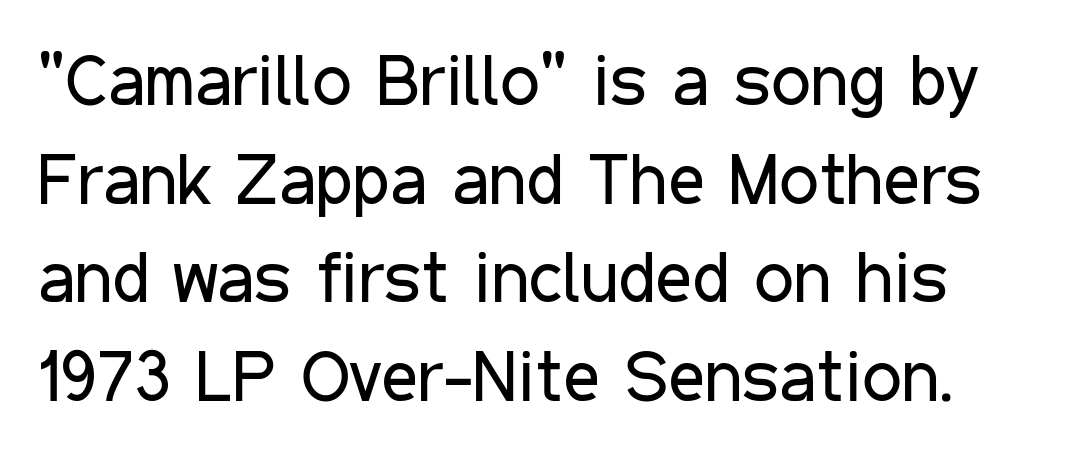
{"serif": "no", "italic": "no", "bold": "no", "weight": "regular", "width": "condensed", "stroke_contrast": "low", "x_height": "medium", "monospaced": "no", "underline": "no", "line_spacing": "normal", "line_spacing_ratio": 1.39, "letter_spacing": "normal", "letter_spacing_em": 0.0, "glyph_px": 71}
